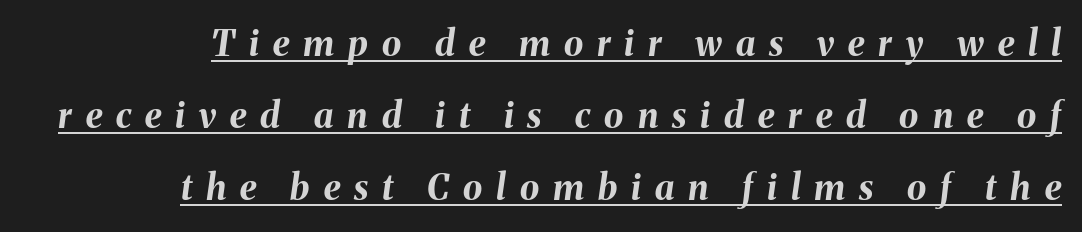
Q: Is the text bold? A: Yes.
Q: Is the text italic (slanted)? A: Yes, it leans right by about 8 degrees.
Q: Is the text underlined? A: Yes.
Q: How is the paragraph aligned? A: Right-aligned.
Q: Is the spacing between letters normal or unusually wide? A: Unusually wide.
Q: Is the spacing between lines tight, normal or loose? A: Loose.
Q: Width (condensed, normal, or wide)? A: Normal.
Q: Stroke contrast? A: Medium.
Q: x-height? A: Medium.
Q: Monospaced? A: No.
